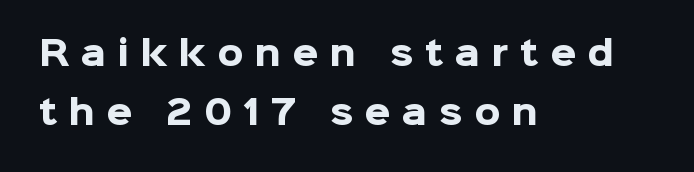
The image shows 33 px heavy sans-serif type, upright; set left-aligned, line spacing 1.79x, unusually wide letter spacing (+0.35 em), not underlined; low stroke contrast and a medium x-height.
